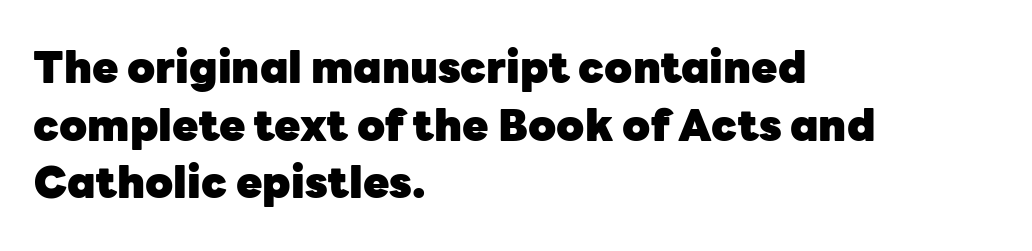
Q: Is the text bold? A: Yes.
Q: Is the text italic (slanted)? A: No, it is upright.
Q: Is the typeface a serif or a sans-serif typeface? A: Sans-serif.
Q: Is the text underlined? A: No.
Q: How is the paragraph aligned? A: Left-aligned.
Q: Is the spacing between letters normal or unusually wide? A: Normal.
Q: Is the spacing between lines tight, normal or loose? A: Normal.
Q: Width (condensed, normal, or wide)? A: Normal.
Q: Stroke contrast? A: Low.
Q: x-height? A: Medium.
Q: Monospaced? A: No.
